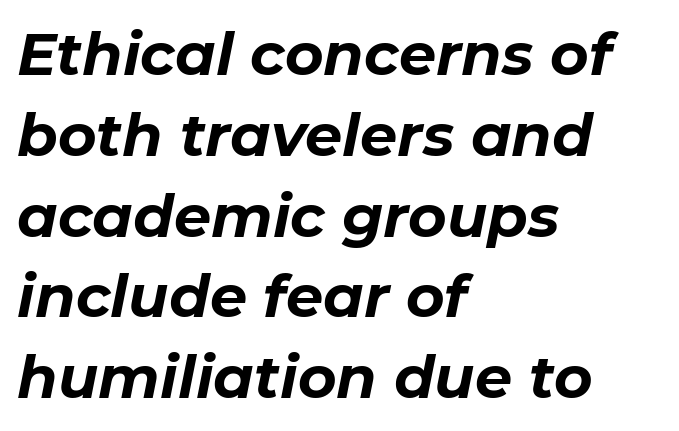
The passage shown is emphatically bold. In CSS terms this would be text-align: left. Does the lettering tilt? It does — this is italic. This sample uses plain, unmodified letter spacing. Note the varied advance widths — an 'i' is clearly narrower than an 'm'.
